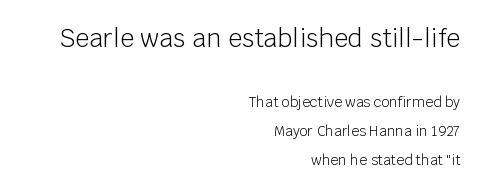
The image shows 25 px text type, upright; set right-aligned, loose line spacing (2.05x), normal letter spacing, not underlined; the first (top) block is 1.79x larger.
